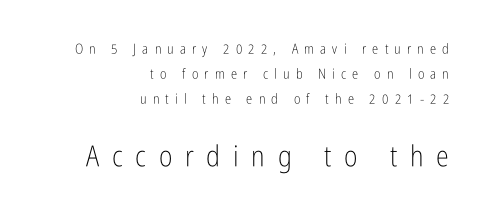
The image shows 29 px light, condensed sans-serif type, upright; set right-aligned, line spacing 1.79x, unusually wide letter spacing (+0.44 em), not underlined; the second (bottom) block is 2.07x larger; low stroke contrast and a medium x-height.
